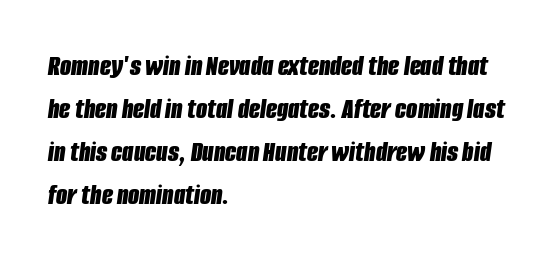
The rendering uses natural spacing where letterforms have individual widths. Descenders are the only things crossing below the line. Summary of vertical rhythm: regular, with standard interline spacing. In terms of posture, this sample is oblique.
